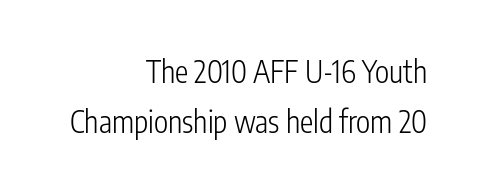
The image shows 30 px light, condensed sans-serif type, upright; set right-aligned, normal line spacing (1.68x), normal letter spacing, not underlined; low stroke contrast and a medium x-height.
